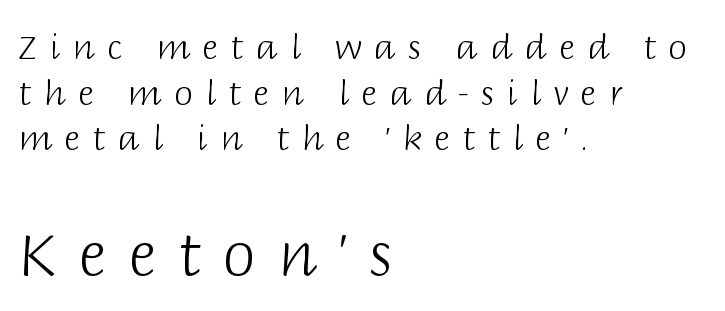
The passage shown is not bold in any degree. I'd call this a sans setting — the letters go barefoot. Rule under the text: the space is simply empty. The block of text has a typical density, with ordinary space between rows. Line starts are locked; line ends wander.
